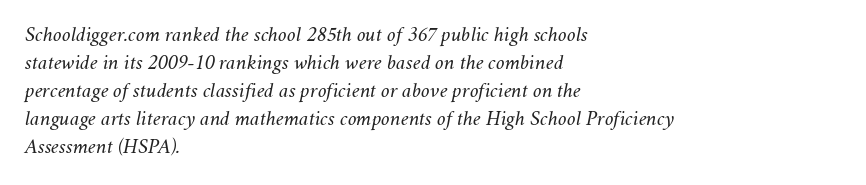
The image shows 22 px text type, italic (leaning right); set left-aligned, normal line spacing (1.27x), normal letter spacing, not underlined.
